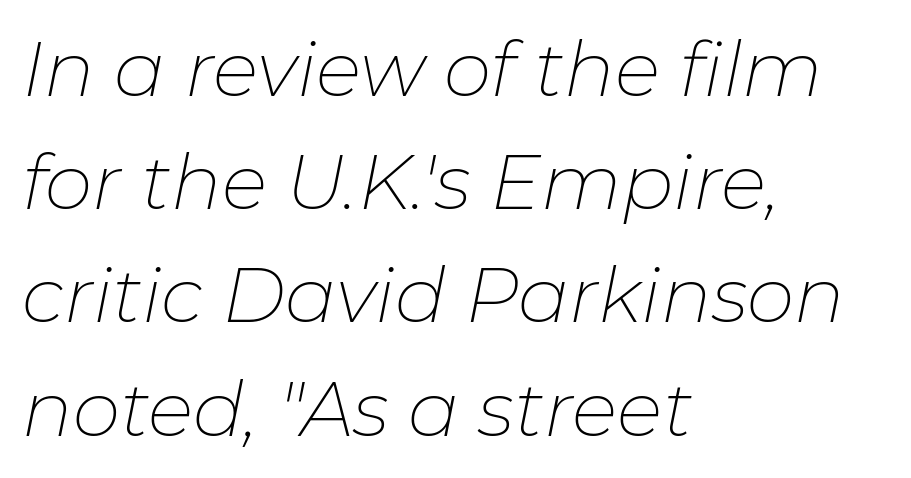
{"italic": "yes", "lean": "right", "slant_degrees": 11, "bold": "no", "weight": "thin", "width": "normal", "stroke_contrast": "low", "x_height": "medium", "monospaced": "no", "underline": "no", "align": "left", "line_spacing": "normal", "line_spacing_ratio": 1.49, "letter_spacing": "normal", "letter_spacing_em": 0.0, "glyph_px": 76}
